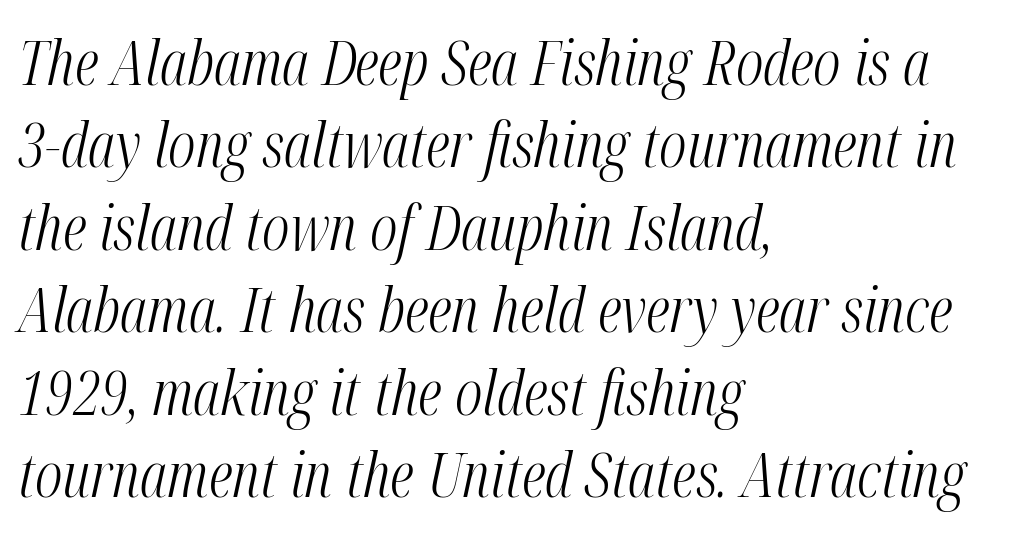
The image shows 62 px light, condensed type, italic (leaning right); set left-aligned, normal line spacing (1.33x), normal letter spacing, not underlined; medium stroke contrast and a medium x-height.
